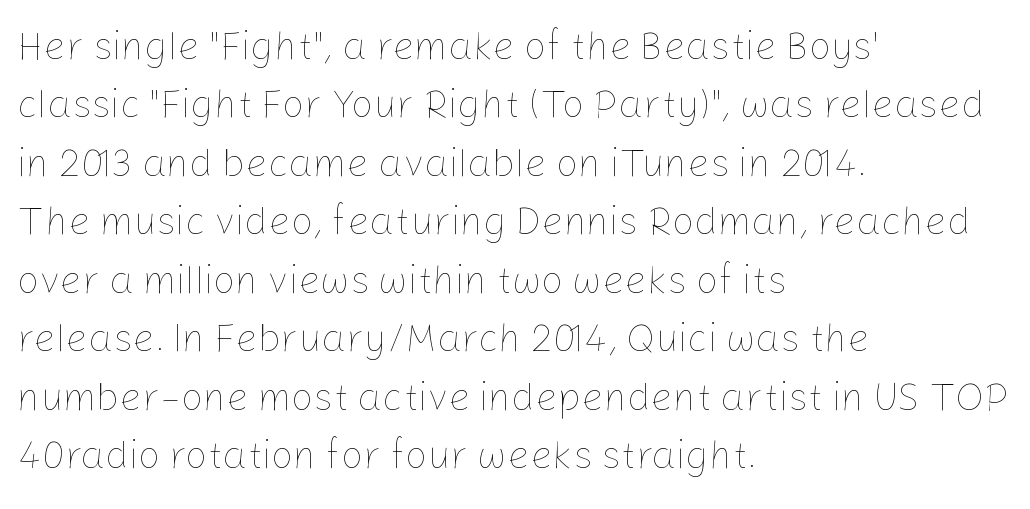
The image shows 39 px thin type, upright; set left-aligned, normal line spacing (1.5x), normal letter spacing, not underlined; low stroke contrast and a medium x-height.
